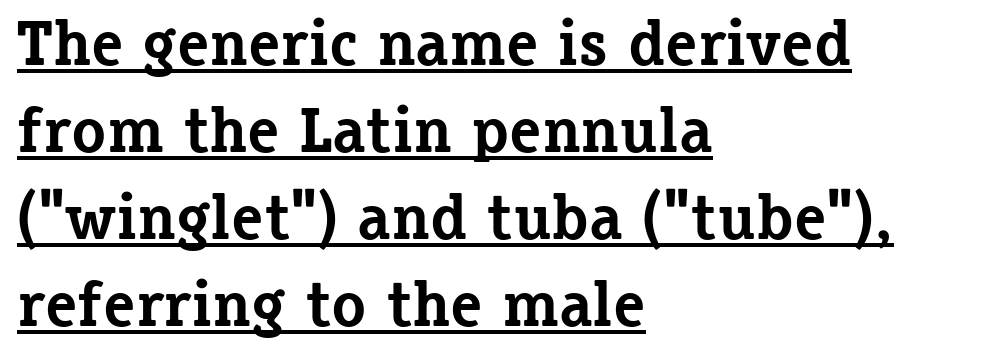
The image shows 64 px bold serif type, upright; set left-aligned, normal line spacing (1.36x), normal letter spacing, underlined; low stroke contrast and a medium x-height.
